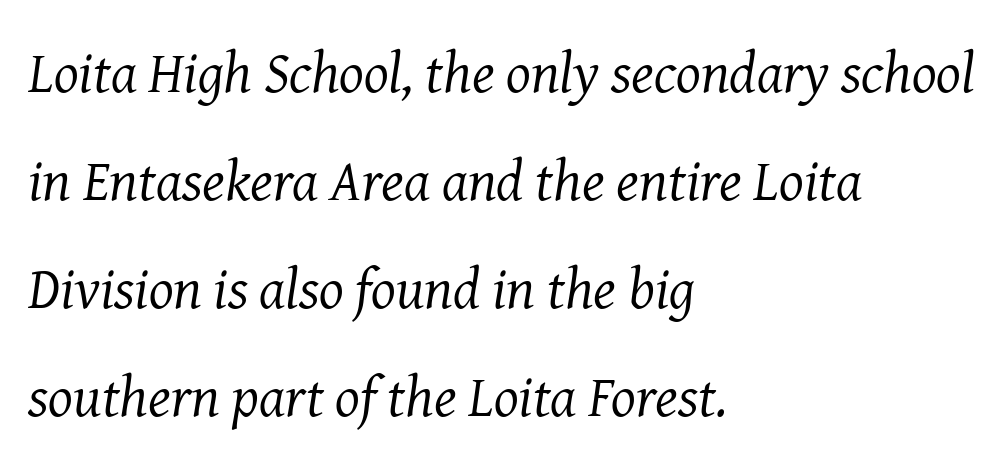
Is this a fixed-width face? No — the glyphs have proportional, varying widths. Just letters on the line, the space beneath them empty. The font sits on the lighter half of the weight spectrum, regular included. What stands out about the letter spacing? Nothing — it is the standard amount.
